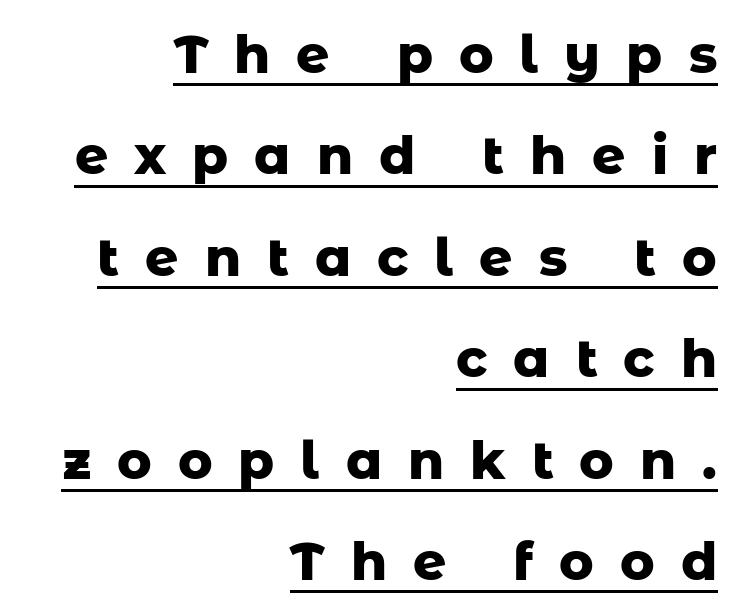
The specimen includes a rule beneath the text block's lines. The type family on display is of the sans-serif kind. Compared with a flush-left layout, this one pins lines to the opposite, right side. Weight: bold. Spacing verdict: proportional, widths tailored to each character. Honestly, the letter spacing is so wide it's the main thing you notice.
